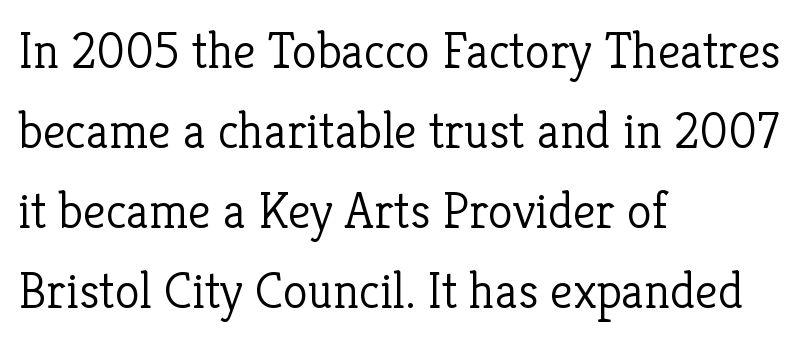
{"serif": "yes", "italic": "no", "bold": "no", "weight": "light", "width": "normal", "stroke_contrast": "low", "x_height": "medium", "monospaced": "no", "underline": "no", "align": "left", "line_spacing": "normal", "line_spacing_ratio": 1.57, "letter_spacing": "normal", "letter_spacing_em": 0.0, "glyph_px": 51}
